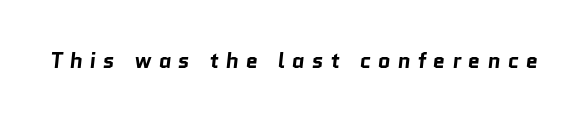
The image shows 22 px bold type; set unusually wide letter spacing (+0.31 em), not underlined.
